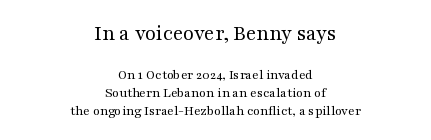
Q: Is the text bold? A: No.
Q: Is the text italic (slanted)? A: No, it is upright.
Q: Is the text underlined? A: No.
Q: How is the paragraph aligned? A: Centered.
Q: Is the spacing between letters normal or unusually wide? A: Normal.
Q: Is the spacing between lines tight, normal or loose? A: Normal.
Q: Which block of text is set in a larger size, the first (top) or the second (bottom)? A: The first (top) one.
